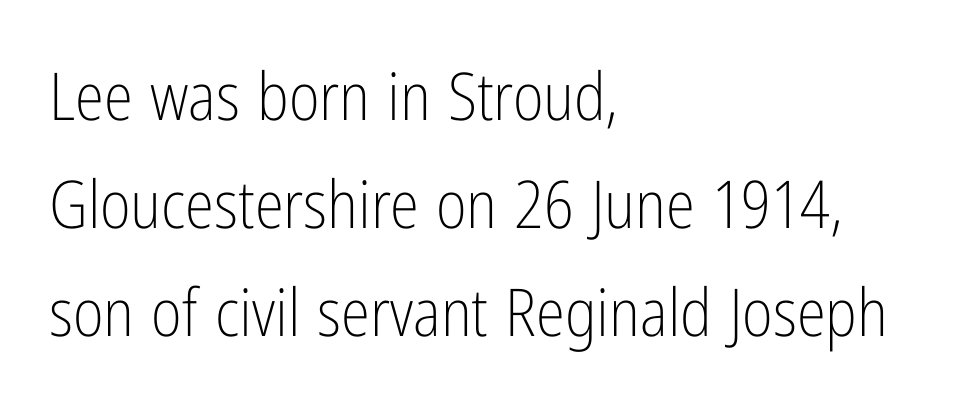
The image shows 66 px light, condensed sans-serif type, upright; set left-aligned, normal line spacing (1.64x), normal letter spacing, not underlined; low stroke contrast and a medium x-height.
